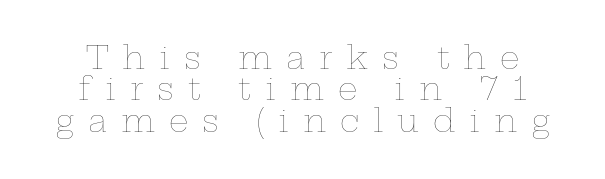
Q: Is the text bold? A: No.
Q: Is the text italic (slanted)? A: No, it is upright.
Q: Is the text underlined? A: No.
Q: How is the paragraph aligned? A: Centered.
Q: Is the spacing between letters normal or unusually wide? A: Unusually wide.
Q: Is the spacing between lines tight, normal or loose? A: Tight.
Q: Width (condensed, normal, or wide)? A: Wide.
Q: Stroke contrast? A: Low.
Q: x-height? A: Medium.
Q: Monospaced? A: No.
